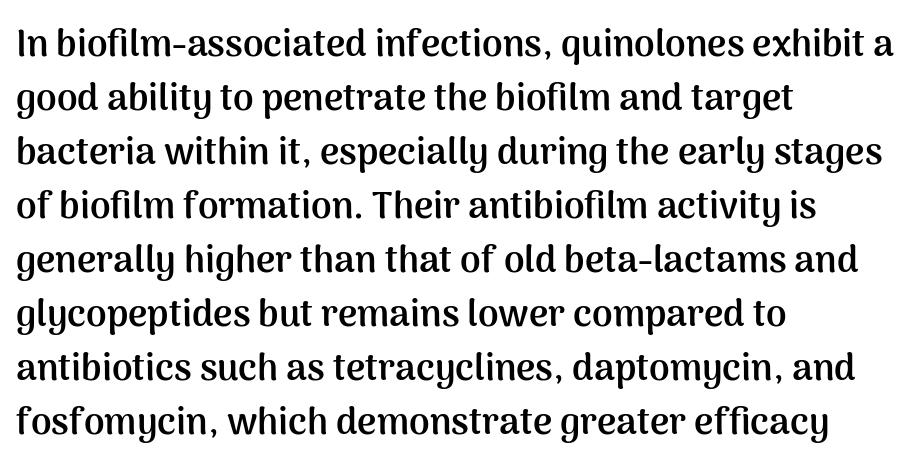
Baseline-to-baseline distance is the conventional proportion of letter height. Check the space under the baseline: it is left empty. What kind of face is this? One without serifs — a sans. Ascenders rise straight up at ninety degrees. Tracking here is standard; glyphs follow each other at the usual distance.
